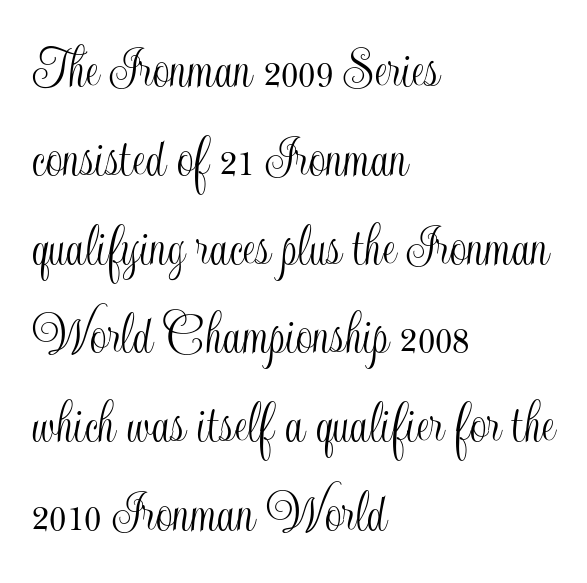
{"width": "condensed", "x_height": "small", "monospaced": "no", "underline": "no", "align": "left", "line_spacing": "normal", "line_spacing_ratio": 1.48, "letter_spacing": "normal", "letter_spacing_em": 0.0, "glyph_px": 60}
